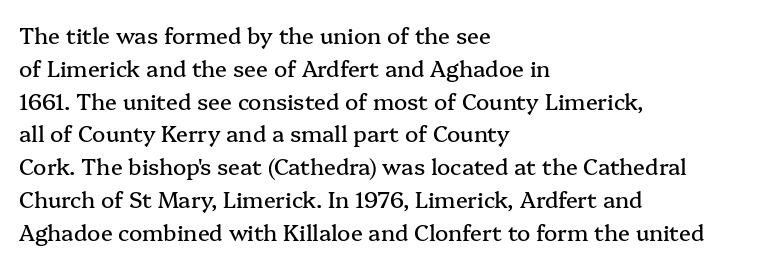
Q: Is the text italic (slanted)? A: No, it is upright.
Q: Is the text underlined? A: No.
Q: How is the paragraph aligned? A: Left-aligned.
Q: Is the spacing between letters normal or unusually wide? A: Normal.
Q: Is the spacing between lines tight, normal or loose? A: Normal.
